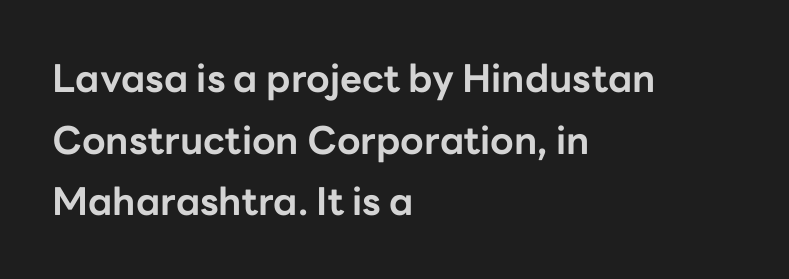
When letters stand straight like this, we call the style roman or upright. Type style note: lacks serifs. Typesetter's note: full bold, strokes at maximum text heaviness. Is there much room between lines? A standard amount, neither cramped nor airy.
